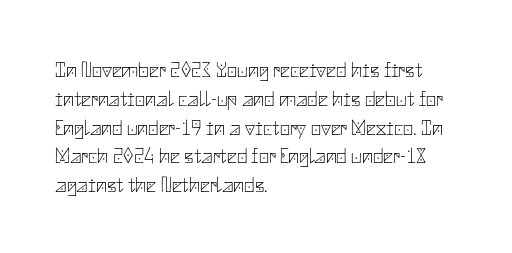
Q: Is the text bold? A: No.
Q: Is the text italic (slanted)? A: No, it is upright.
Q: Is the text underlined? A: No.
Q: How is the paragraph aligned? A: Left-aligned.
Q: Is the spacing between letters normal or unusually wide? A: Normal.
Q: Is the spacing between lines tight, normal or loose? A: Normal.
